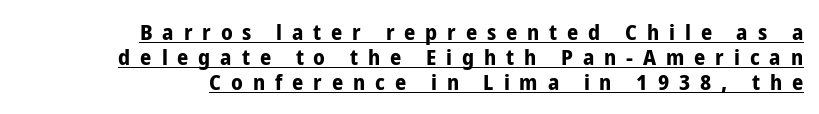
{"italic": "no", "bold": "yes", "underline": "yes", "align": "right", "line_spacing": "tight", "line_spacing_ratio": 1.14, "letter_spacing": "wide", "letter_spacing_em": 0.45, "glyph_px": 22}
